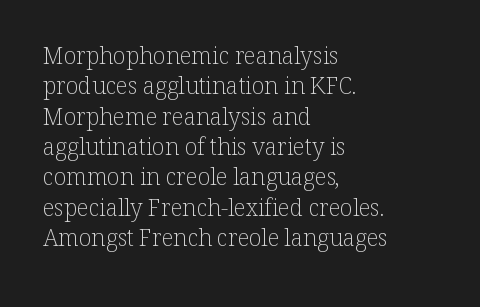
The space directly below the letters is spotless. Caption: standard tracking, unaltered. Vertically, the passage feels balanced, rows spaced as you'd expect. Does the lettering tilt? It doesn't — this is upright.
